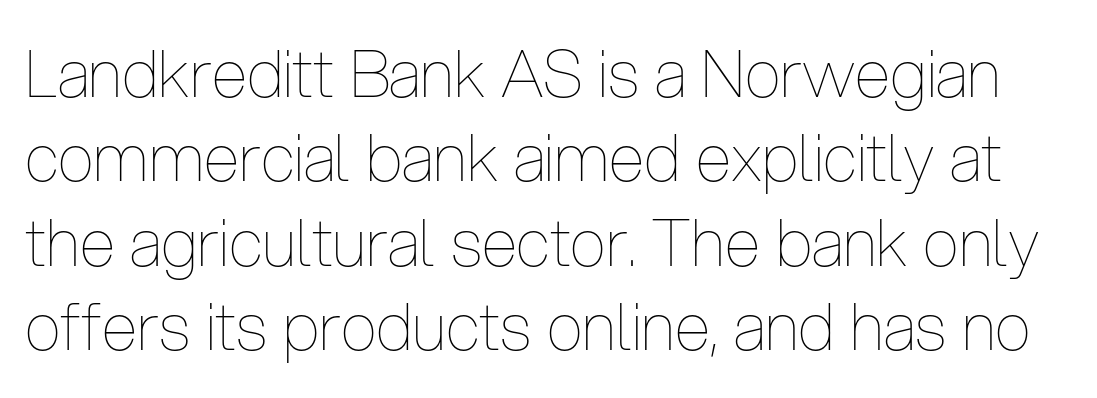
The image shows 65 px thin, condensed type, upright; set normal line spacing (1.3x), normal letter spacing, not underlined; low stroke contrast and a medium x-height.
